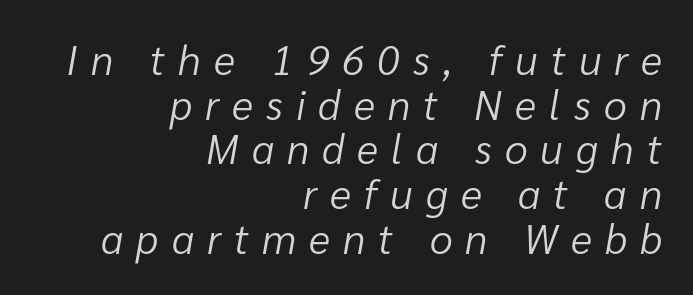
The baseline area is clear. Horizontal alignment here is rightward, an uncommon choice for prose. Rows of type sit shoulder to shoulder in the vertical direction. Short note: letters widely spaced. Style check: oblique. The font is comparable to plain body text, perhaps lighter.
